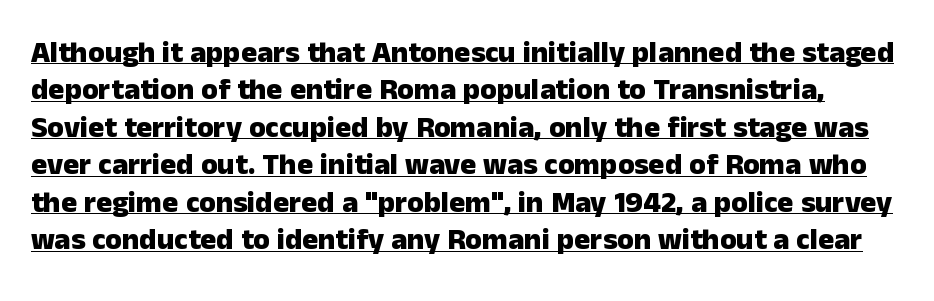
The rendering uses the underline text-decoration. In terms of weight, the rendering is a true, heavy bold. One glance says typical: line gaps are just what's usual. The passage shown has conventional tracking throughout.
